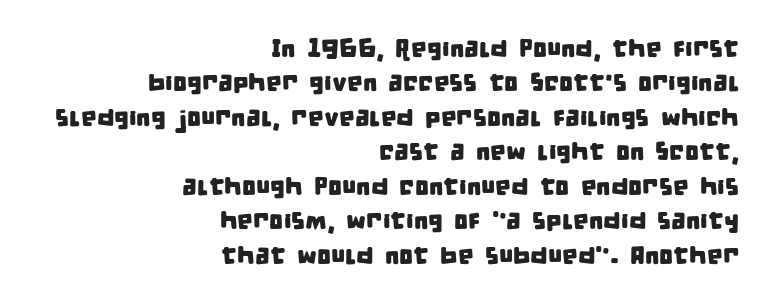
The image shows 25 px text type; set right-aligned, normal line spacing (1.38x), normal letter spacing, not underlined.
